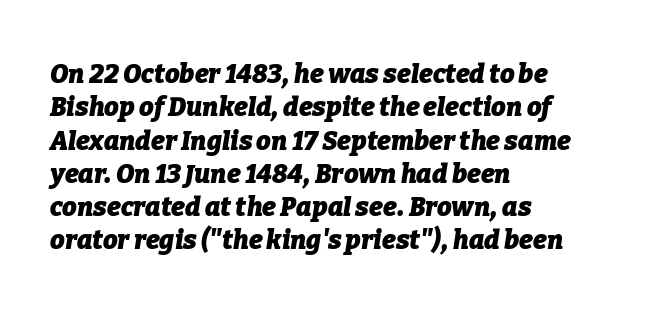
Honestly, the row spacing looks completely unremarkable. Check the space under the baseline: it is left empty. Visually the block forms a straight wall on the left and a jagged coastline on the right. Letter spacing: default. In terms of weight, the rendering is a true, heavy bold.
